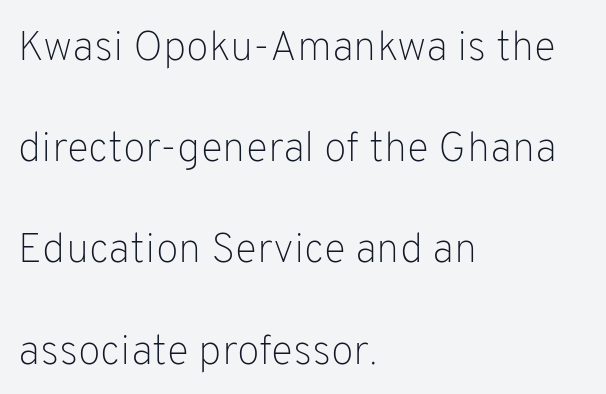
{"serif": "no", "italic": "no", "bold": "no", "weight": "light", "width": "normal", "stroke_contrast": "low", "x_height": "medium", "monospaced": "no", "underline": "no", "align": "left", "line_spacing": "loose", "line_spacing_ratio": 2.41, "letter_spacing": "normal", "letter_spacing_em": 0.0, "glyph_px": 42}
